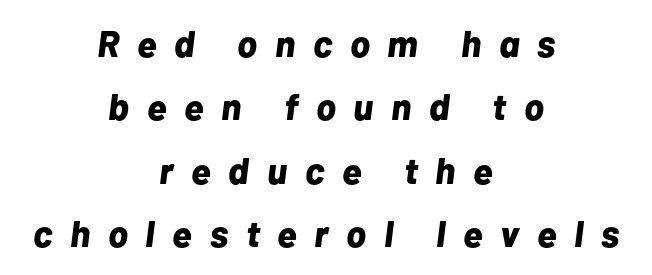
{"italic": "yes", "lean": "right", "slant_degrees": 7, "bold": "yes", "weight": "bold", "width": "normal", "stroke_contrast": "low", "x_height": "medium", "monospaced": "no", "underline": "no", "align": "center", "line_spacing_ratio": 1.71, "letter_spacing": "wide", "letter_spacing_em": 0.48, "glyph_px": 37}
